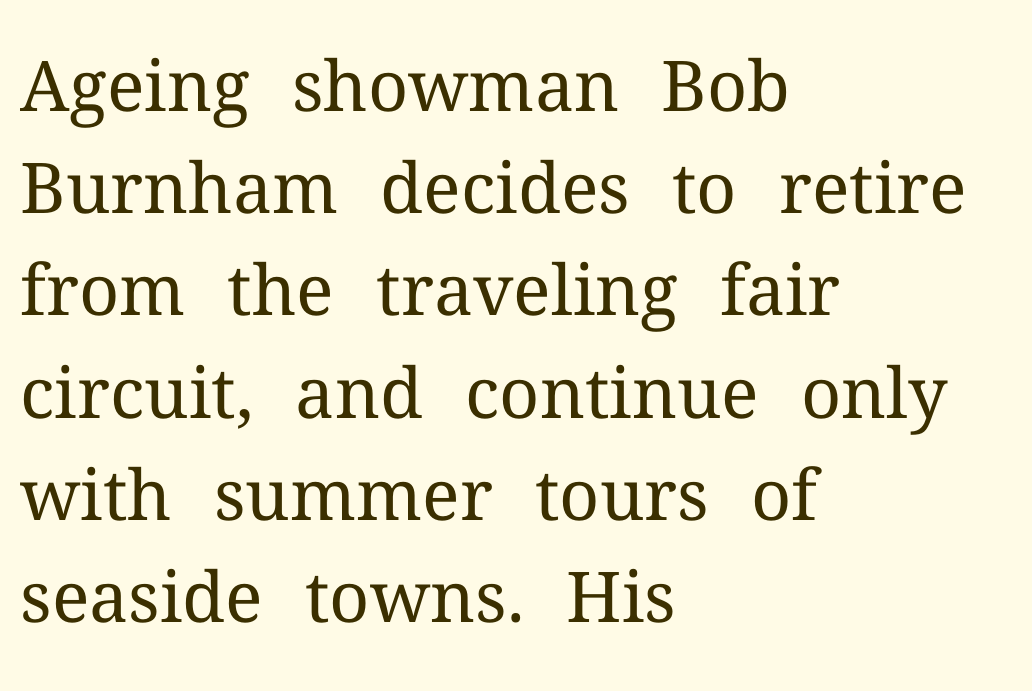
{"serif": "yes", "italic": "no", "bold": "no", "weight": "regular", "width": "normal", "stroke_contrast": "medium", "x_height": "medium", "monospaced": "no", "underline": "no", "align": "left", "line_spacing": "normal", "line_spacing_ratio": 1.46, "letter_spacing": "normal", "letter_spacing_em": 0.0, "glyph_px": 70}
